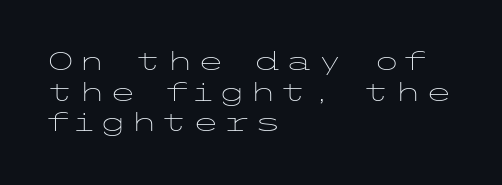
Q: Is the text bold? A: No.
Q: Is the text italic (slanted)? A: No, it is upright.
Q: Is the text underlined? A: No.
Q: How is the paragraph aligned? A: Left-aligned.
